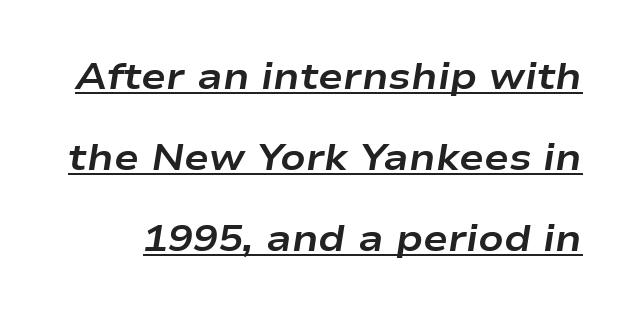
{"italic": "yes", "lean": "right", "slant_degrees": 9, "bold": "yes", "weight": "bold", "width": "wide", "stroke_contrast": "low", "x_height": "medium", "monospaced": "no", "underline": "yes", "line_spacing": "loose", "line_spacing_ratio": 2.19, "letter_spacing": "normal", "letter_spacing_em": 0.0, "glyph_px": 37}
